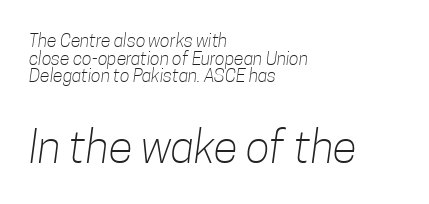
The image shows 45 px light, condensed sans-serif type; set left-aligned, tight line spacing (0.98x), normal letter spacing, not underlined; the second (bottom) block is 2.5x larger; low stroke contrast and a medium x-height.
